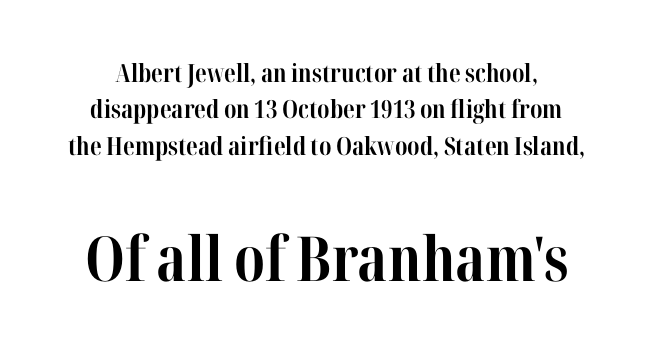
Q: Is the text bold? A: Yes.
Q: Is the text italic (slanted)? A: No, it is upright.
Q: Is the typeface a serif or a sans-serif typeface? A: Serif.
Q: Is the text underlined? A: No.
Q: Is the spacing between letters normal or unusually wide? A: Normal.
Q: Is the spacing between lines tight, normal or loose? A: Normal.
Q: Which block of text is set in a larger size, the first (top) or the second (bottom)? A: The second (bottom) one.
Q: Width (condensed, normal, or wide)? A: Condensed.
Q: Stroke contrast? A: High.
Q: x-height? A: Medium.
Q: Monospaced? A: No.
